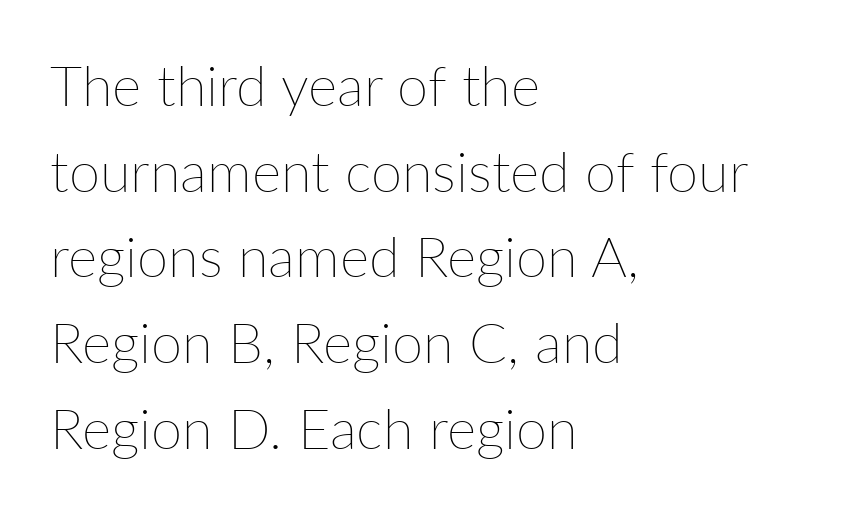
Think standard paragraph weight, or any step lighter than that. Words float on clear page, feet unadorned. The rag falls on the right side of this text block. The face used here is proportionally spaced, like ordinary book or web type. Notice how the stems are strictly vertical — no italics here.
